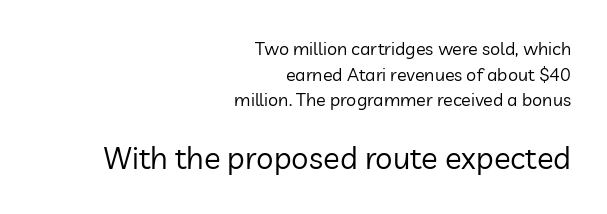
Q: Is the text bold? A: No.
Q: Is the text italic (slanted)? A: No, it is upright.
Q: Is the typeface a serif or a sans-serif typeface? A: Sans-serif.
Q: Is the text underlined? A: No.
Q: How is the paragraph aligned? A: Right-aligned.
Q: Is the spacing between letters normal or unusually wide? A: Normal.
Q: Is the spacing between lines tight, normal or loose? A: Normal.
Q: Which block of text is set in a larger size, the first (top) or the second (bottom)? A: The second (bottom) one.
Q: Width (condensed, normal, or wide)? A: Normal.
Q: Stroke contrast? A: Low.
Q: x-height? A: Medium.
Q: Monospaced? A: No.
